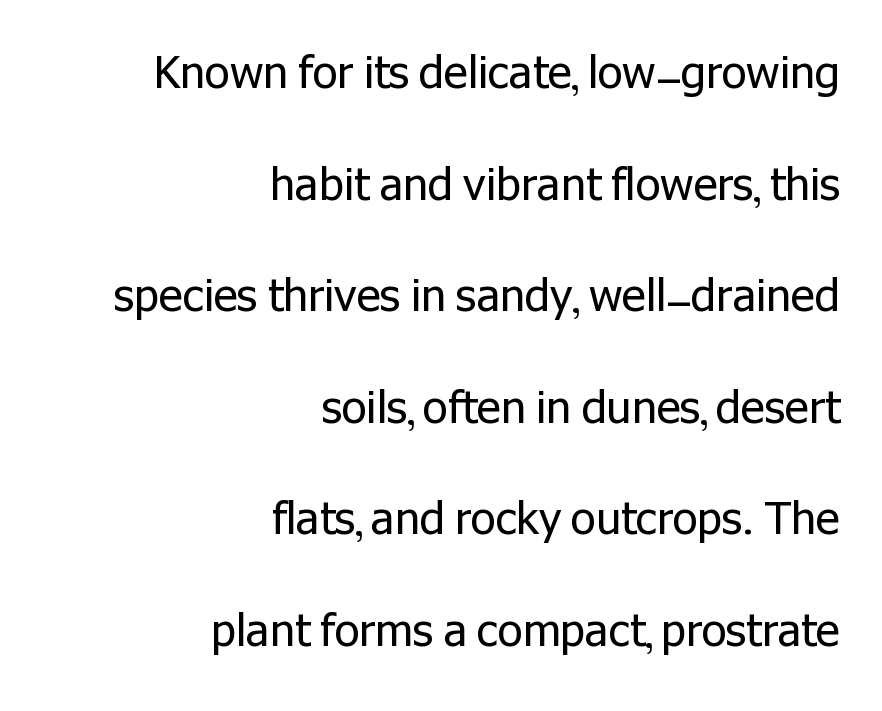
Q: Is the text bold? A: No.
Q: Is the text italic (slanted)? A: No, it is upright.
Q: Is the typeface a serif or a sans-serif typeface? A: Sans-serif.
Q: Is the text underlined? A: No.
Q: How is the paragraph aligned? A: Right-aligned.
Q: Is the spacing between letters normal or unusually wide? A: Normal.
Q: Is the spacing between lines tight, normal or loose? A: Loose.
Q: Width (condensed, normal, or wide)? A: Normal.
Q: Stroke contrast? A: Low.
Q: x-height? A: Medium.
Q: Monospaced? A: No.
